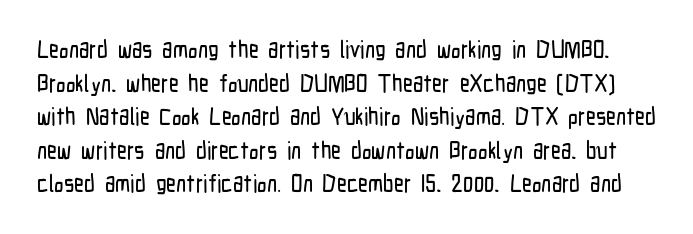
{"italic": "no", "underline": "no", "line_spacing": "normal", "line_spacing_ratio": 1.4, "letter_spacing": "normal", "letter_spacing_em": 0.0, "glyph_px": 24}
